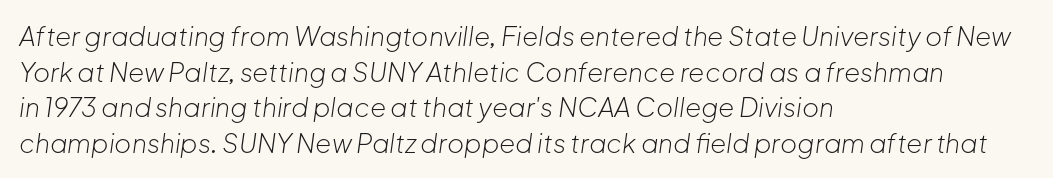
{"italic": "yes", "lean": "right", "slant_degrees": 8, "bold": "no", "underline": "no", "align": "left", "line_spacing": "normal", "line_spacing_ratio": 1.37, "letter_spacing": "normal", "letter_spacing_em": 0.0, "glyph_px": 26}
